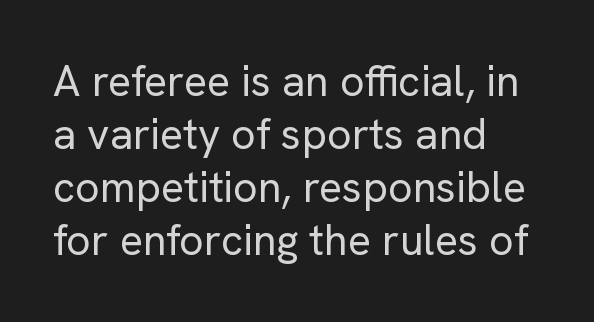
Is the type heavy? It reads as light-to-regular instead. A typesetter would call this proportional, since set widths differ per character. The rendering anchors every line to the left-hand side. Does the lettering tilt? It doesn't — this is upright.
